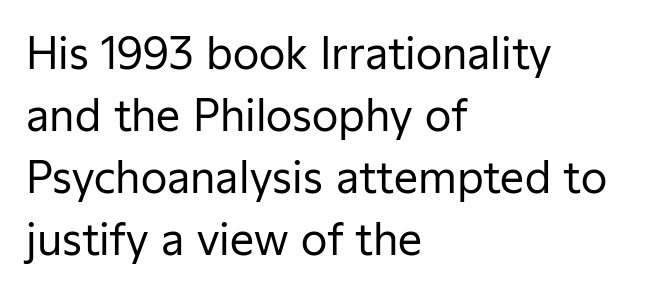
The image shows 43 px regular-weight sans-serif type, upright; set left-aligned, normal line spacing (1.44x), normal letter spacing, not underlined; low stroke contrast and a medium x-height.
